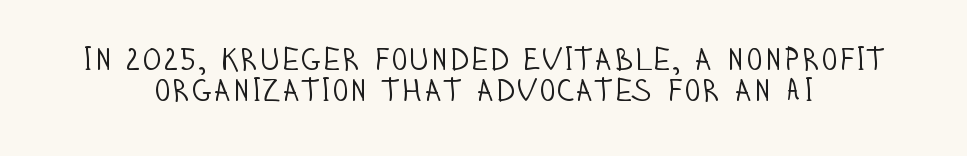
Q: Is the text bold? A: No.
Q: Is the text italic (slanted)? A: No, it is upright.
Q: Is the typeface a serif or a sans-serif typeface? A: Sans-serif.
Q: Is the text underlined? A: No.
Q: How is the paragraph aligned? A: Centered.
Q: Is the spacing between letters normal or unusually wide? A: Normal.
Q: Is the spacing between lines tight, normal or loose? A: Tight.
Q: Width (condensed, normal, or wide)? A: Condensed.
Q: Stroke contrast? A: Low.
Q: x-height? A: Large.
Q: Monospaced? A: No.
